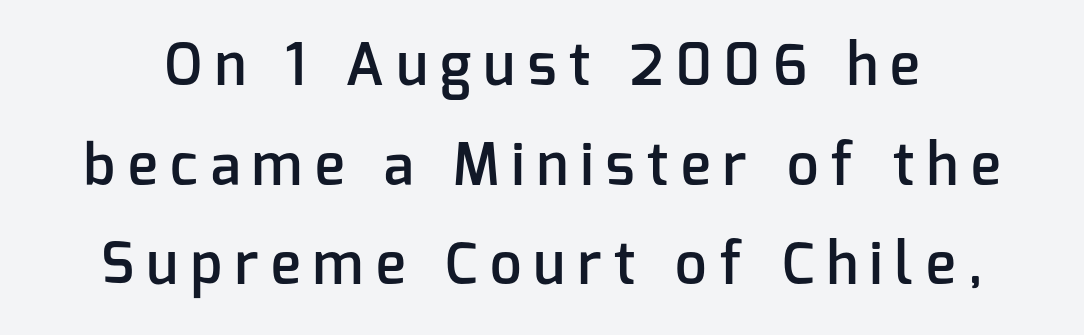
The image shows 56 px semibold sans-serif type, upright; set line spacing 1.78x, unusually wide letter spacing (+0.23 em), not underlined; low stroke contrast and a medium x-height.
